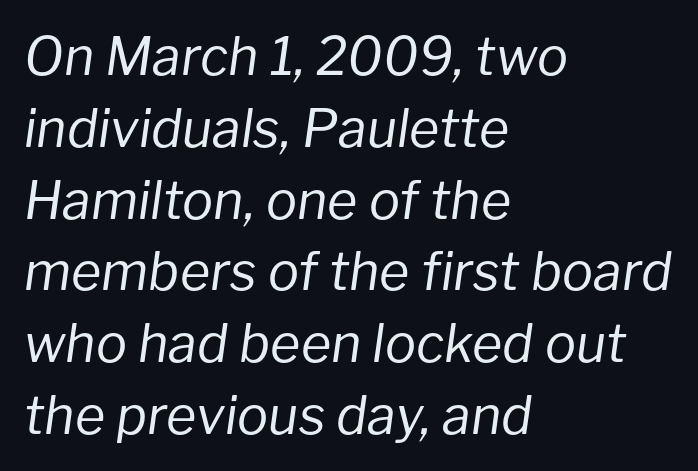
Q: Is the text bold? A: No.
Q: Is the text italic (slanted)? A: Yes, it leans right by about 8 degrees.
Q: Is the text underlined? A: No.
Q: How is the paragraph aligned? A: Left-aligned.
Q: Is the spacing between letters normal or unusually wide? A: Normal.
Q: Is the spacing between lines tight, normal or loose? A: Normal.
Q: Width (condensed, normal, or wide)? A: Normal.
Q: Stroke contrast? A: Low.
Q: x-height? A: Medium.
Q: Monospaced? A: No.
